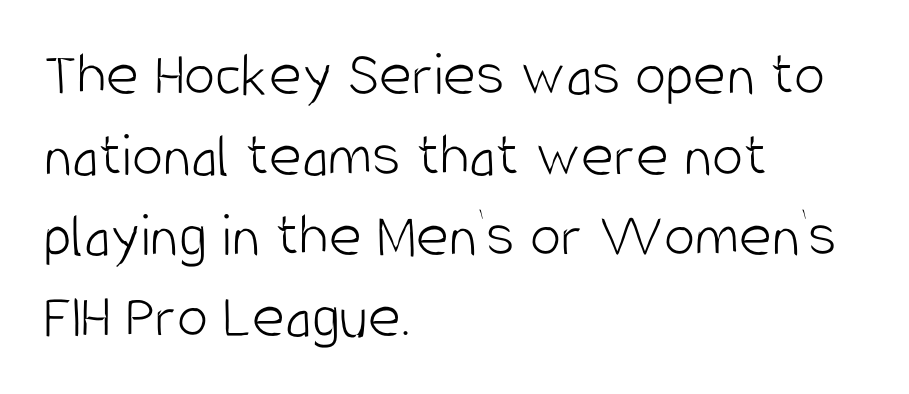
Q: Is the text bold? A: No.
Q: Is the text italic (slanted)? A: No, it is upright.
Q: Is the typeface a serif or a sans-serif typeface? A: Sans-serif.
Q: Is the text underlined? A: No.
Q: How is the paragraph aligned? A: Left-aligned.
Q: Is the spacing between letters normal or unusually wide? A: Normal.
Q: Is the spacing between lines tight, normal or loose? A: Normal.
Q: Width (condensed, normal, or wide)? A: Condensed.
Q: Stroke contrast? A: Low.
Q: x-height? A: Large.
Q: Monospaced? A: No.
